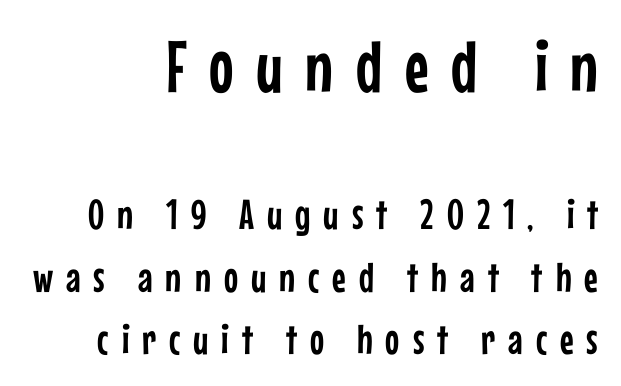
The image shows 73 px condensed sans-serif type, upright; set right-aligned, normal line spacing (1.48x), unusually wide letter spacing (+0.31 em), not underlined; the first (top) block is 1.74x larger; low stroke contrast and a medium x-height.
